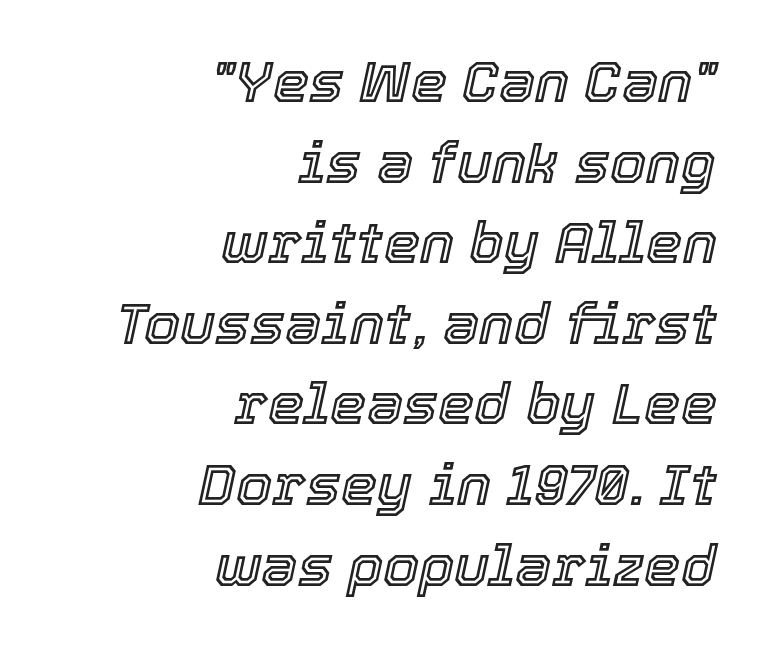
Spacing verdict: proportional, widths tailored to each character. Decoration check: the copy has no underline. What's the leading like? Ordinary, nothing unusual. The rendering keeps characters at their native spacing. The lines in this sample share a right terminus and differ only in where they begin.
